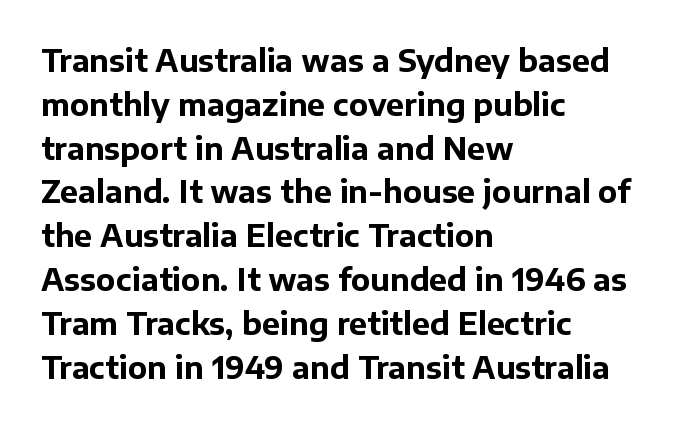
Baseline-to-baseline distance is the conventional proportion of letter height. Unlike italic type, these characters show no tilt at all. Just letters on the line, the space beneath them empty. Think of a printed novel: that variable character pitch is what you see here.
